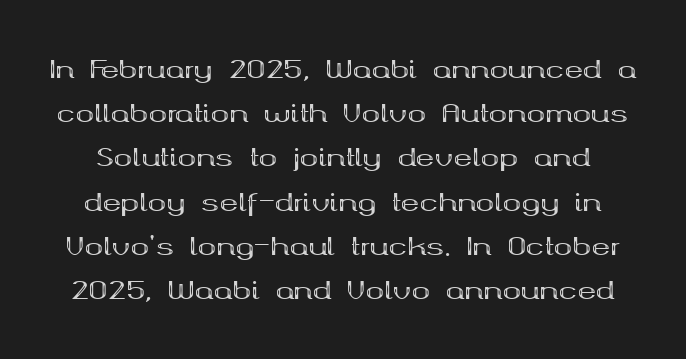
Q: Is the text bold? A: Yes.
Q: Is the text italic (slanted)? A: No, it is upright.
Q: Is the text underlined? A: No.
Q: Is the spacing between letters normal or unusually wide? A: Normal.
